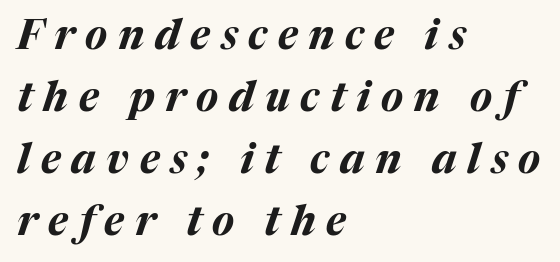
The image shows 41 px bold type, italic (leaning right); set left-aligned, normal line spacing (1.51x), unusually wide letter spacing (+0.26 em), not underlined; medium stroke contrast and a medium x-height.
